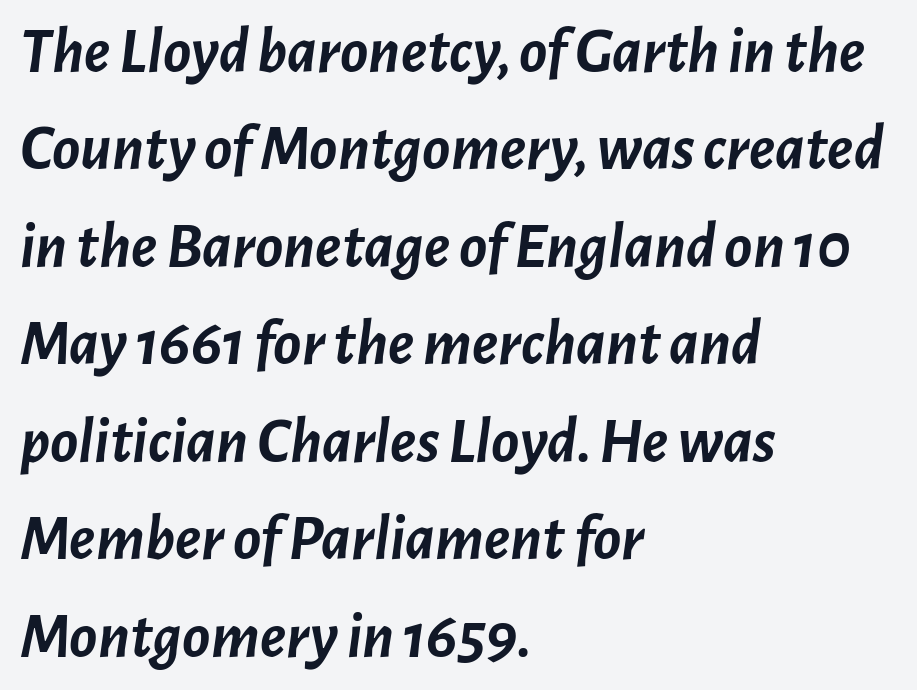
Q: Is the text bold? A: Yes.
Q: Is the text italic (slanted)? A: Yes, it leans right by about 7 degrees.
Q: Is the text underlined? A: No.
Q: How is the paragraph aligned? A: Left-aligned.
Q: Is the spacing between letters normal or unusually wide? A: Normal.
Q: Is the spacing between lines tight, normal or loose? A: Normal.
Q: Width (condensed, normal, or wide)? A: Normal.
Q: Stroke contrast? A: Low.
Q: x-height? A: Medium.
Q: Monospaced? A: No.
